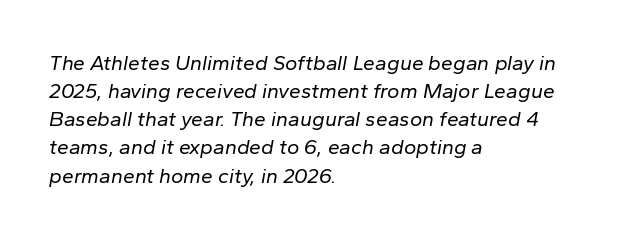
The image shows 21 px text type, italic (leaning right); set left-aligned, normal line spacing (1.34x), normal letter spacing, not underlined.
